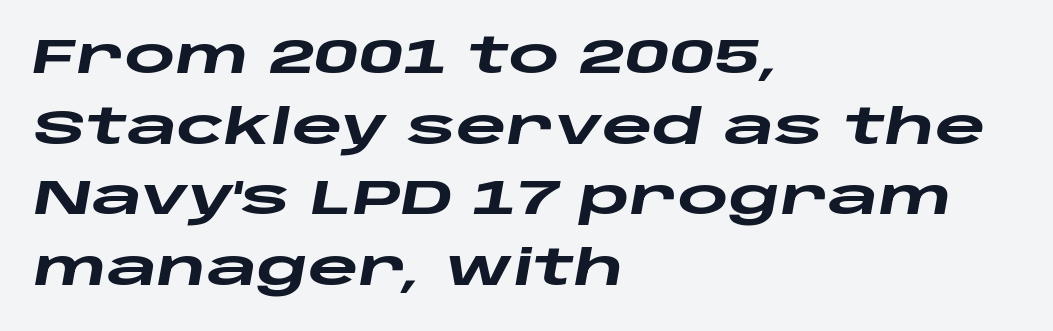
A typesetter would call this leading conventional body-copy spacing. I'd describe the lettering as bold — thick and assertive. Does extra space separate the letters? No, they use regular spacing. Note the varied advance widths — an 'i' is clearly narrower than an 'm'. Compared with ordinary roman type, these characters are visibly tilted. Bare-footed words on every line.
